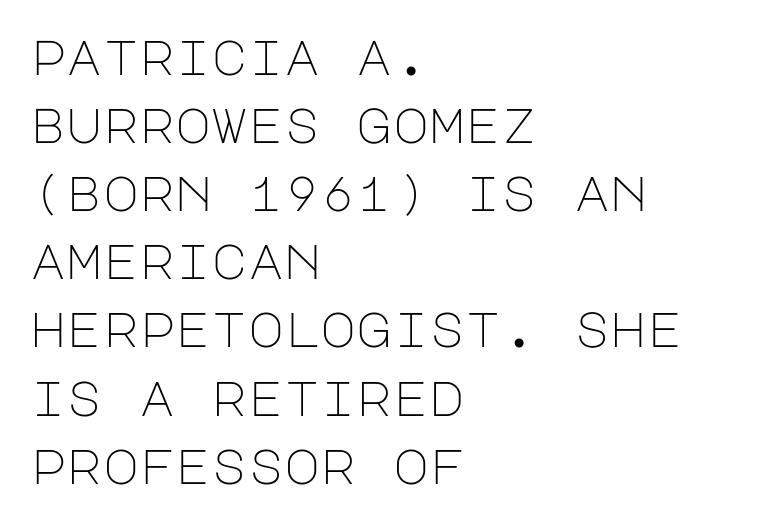
{"serif": "no", "italic": "no", "bold": "no", "weight": "light", "width": "normal", "stroke_contrast": "low", "x_height": "large", "underline": "no", "align": "left", "line_spacing": "normal", "line_spacing_ratio": 1.39, "letter_spacing": "normal", "letter_spacing_em": 0.0, "glyph_px": 49}
